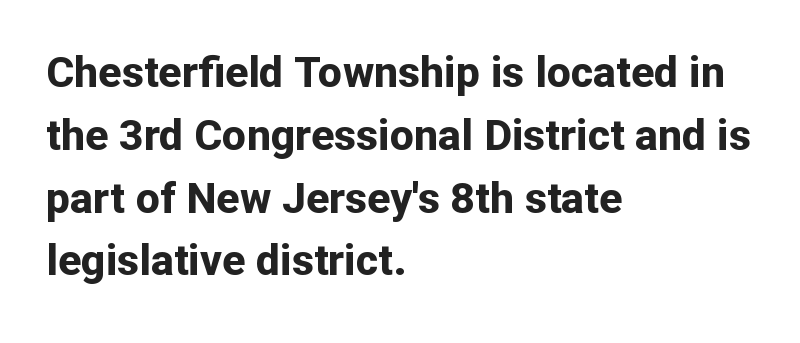
The text was rendered using a sans face with plain stroke endings. These lines were composed using upright roman letters. The designer left line spacing at the default. Look at the stroke-to-counter ratio: heavy, a bold. A classic flush-left, rag-right setting is used for this passage. Default kerning and tracking; the words read as compact shapes.
